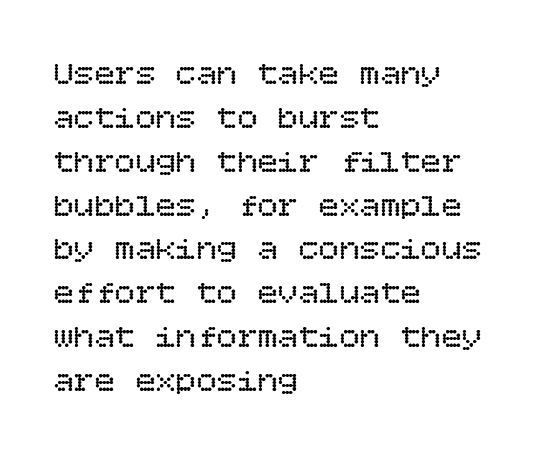
The image shows 34 px regular-weight type, upright; set left-aligned, normal line spacing (1.29x), normal letter spacing, not underlined; low stroke contrast and a large x-height.
